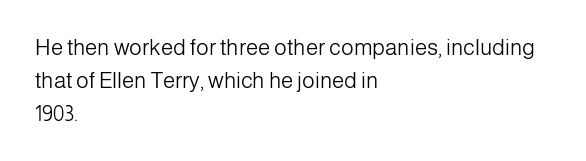
In terms of leading, this rendering sits right in the middle. Quick note: not italic, upright. Stems here are at most as thick as an everyday book face. Letter spacing: default.
